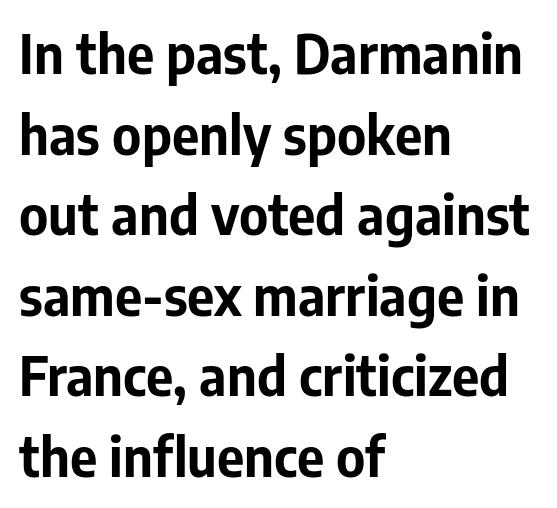
{"serif": "no", "italic": "no", "bold": "yes", "weight": "bold", "width": "normal", "stroke_contrast": "low", "x_height": "medium", "monospaced": "no", "underline": "no", "align": "left", "line_spacing": "normal", "line_spacing_ratio": 1.52, "letter_spacing": "normal", "letter_spacing_em": 0.0, "glyph_px": 53}
